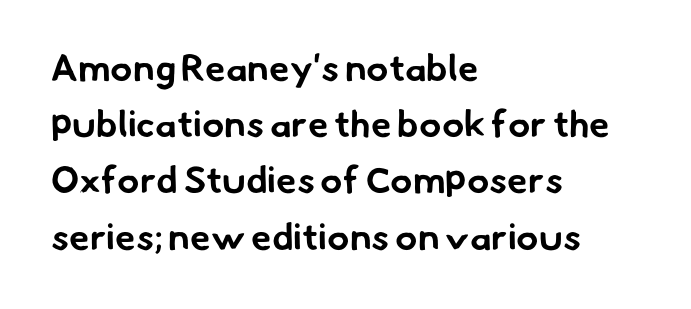
The image shows 37 px bold sans-serif type; set left-aligned, normal line spacing (1.52x), normal letter spacing, not underlined; low stroke contrast and a small x-height.
